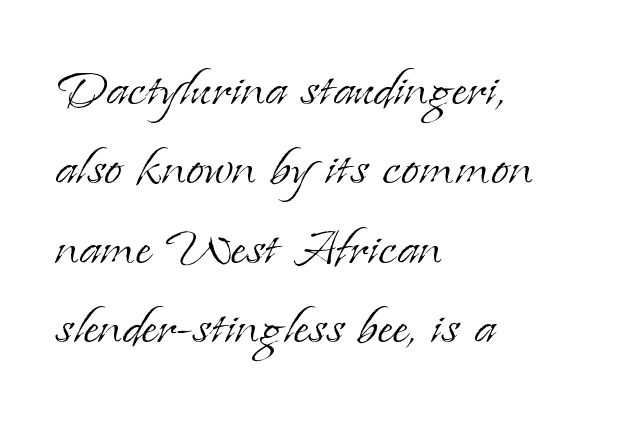
The image shows 65 px light serif type; set left-aligned, line spacing 1.22x, normal letter spacing, not underlined; low stroke contrast and a small x-height.
